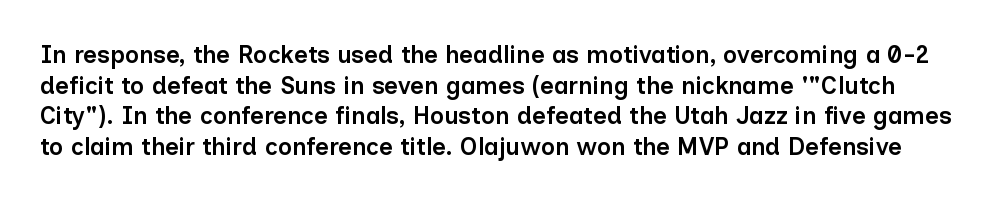
Here the glyphs are tracked normally, forming tight word shapes. Check the space under the baseline: it is left empty. The rendering uses a semibold face; strokes are thickened but not to full bold. A typesetter would call this leading conventional body-copy spacing. You can tell it's not italic because the verticals are truly vertical.
